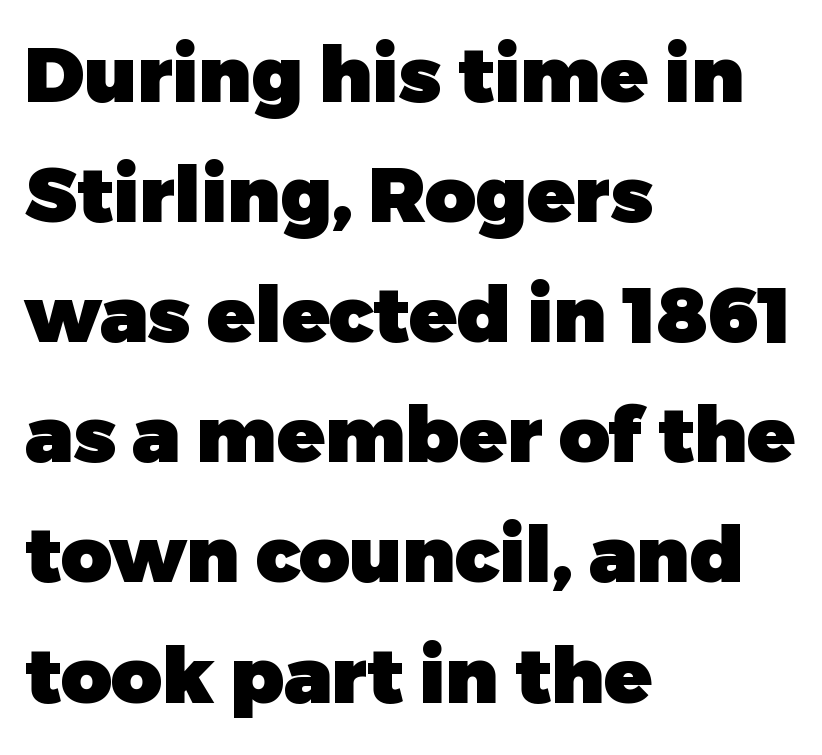
The image shows 78 px heavy sans-serif type, upright; set left-aligned, normal line spacing (1.54x), normal letter spacing, not underlined; low stroke contrast and a medium x-height.
